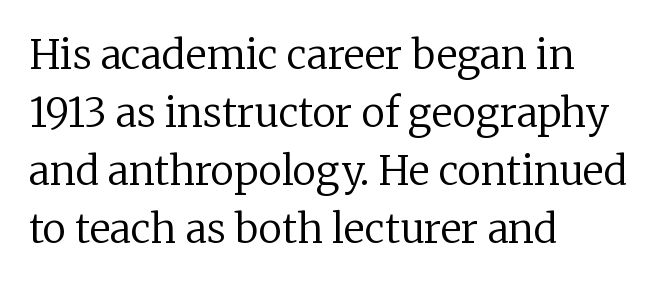
{"serif": "yes", "italic": "no", "bold": "no", "weight": "regular", "width": "normal", "stroke_contrast": "low", "x_height": "medium", "monospaced": "no", "underline": "no", "align": "left", "line_spacing": "normal", "line_spacing_ratio": 1.45, "letter_spacing": "normal", "letter_spacing_em": 0.0, "glyph_px": 40}
